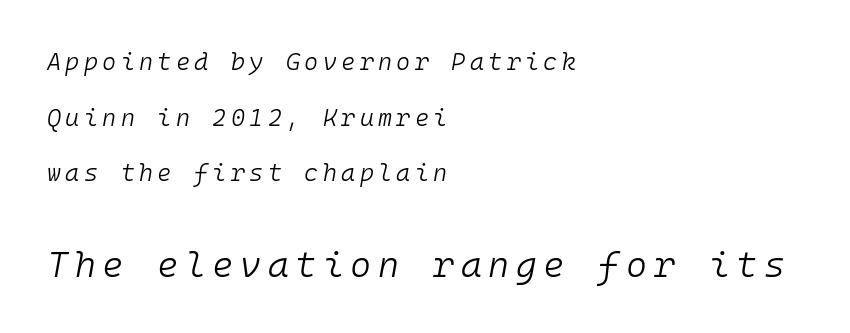
{"italic": "yes", "lean": "right", "slant_degrees": 10, "bold": "no", "weight": "light", "width": "normal", "stroke_contrast": "low", "x_height": "medium", "monospaced": "yes", "underline": "no", "align": "left", "line_spacing": "loose", "line_spacing_ratio": 2.32, "larger_block": "second", "size_ratio": 1.5, "glyph_px": 36}
